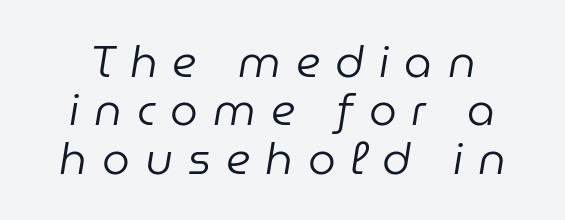
Closely set lines give the paragraph a compact silhouette. Slanted lettering throughout. The zone under the glyphs is completely vacant. Spacing between characters has been opened up far beyond the box default. Heaviness? Minimal to ordinary, like unemphasized prose.
